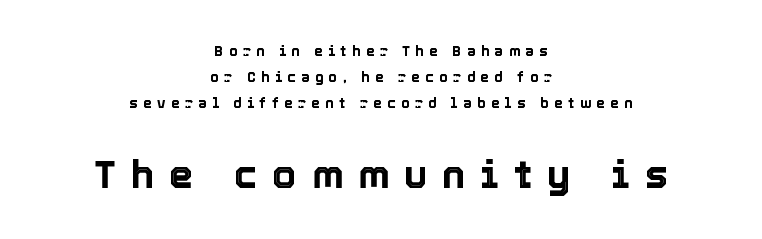
Looks like regular typesetting: each glyph gets only the width it needs. Vertical strokes here are truly vertical. Here the glyphs are tracked loosely, breaking word shapes into spaced letters. Teacher's note: observe the equal gaps on both sides — that is centered alignment. The composition opens small and finishes big.
